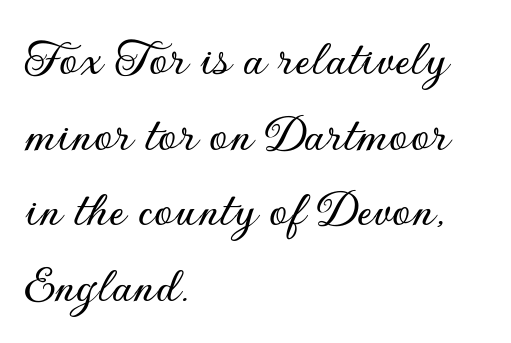
The image shows 54 px sans-serif type; set left-aligned, normal line spacing (1.4x), normal letter spacing, not underlined; low stroke contrast and a small x-height.
